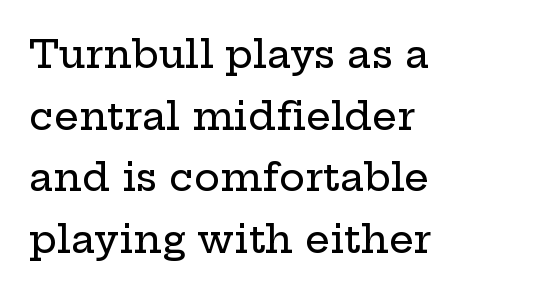
The glyphs are unaccompanied by any horizontal stroke below them. The type family on display is of the serif kind. Vertically, the passage feels balanced, rows spaced as you'd expect. Ascenders rise straight up at ninety degrees. Each letter keeps its own natural width here, so spacing adapts to shape.
